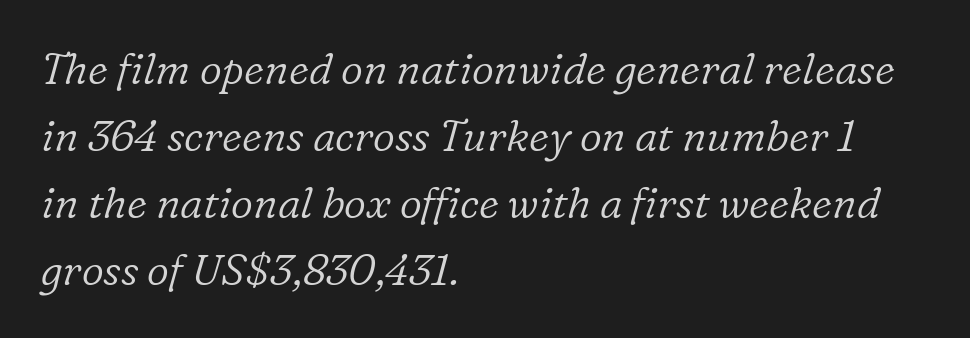
The image shows 43 px light serif type, italic (leaning right); set left-aligned, normal line spacing (1.56x), normal letter spacing, not underlined; low stroke contrast and a medium x-height.
